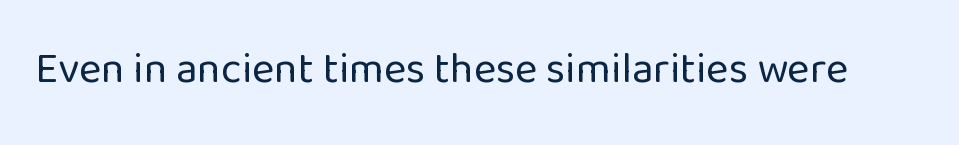
The image shows 43 px regular-weight sans-serif type, upright; set normal letter spacing, not underlined; low stroke contrast and a medium x-height.
